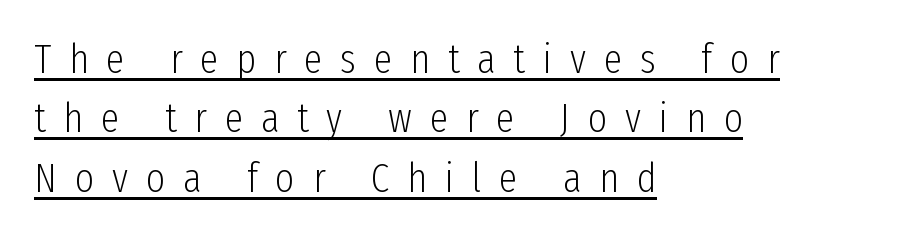
Q: Is the text bold? A: No.
Q: Is the text italic (slanted)? A: No, it is upright.
Q: Is the typeface a serif or a sans-serif typeface? A: Sans-serif.
Q: Is the text underlined? A: Yes.
Q: How is the paragraph aligned? A: Left-aligned.
Q: Is the spacing between letters normal or unusually wide? A: Unusually wide.
Q: Is the spacing between lines tight, normal or loose? A: Normal.
Q: Width (condensed, normal, or wide)? A: Condensed.
Q: Stroke contrast? A: Low.
Q: x-height? A: Medium.
Q: Monospaced? A: No.
